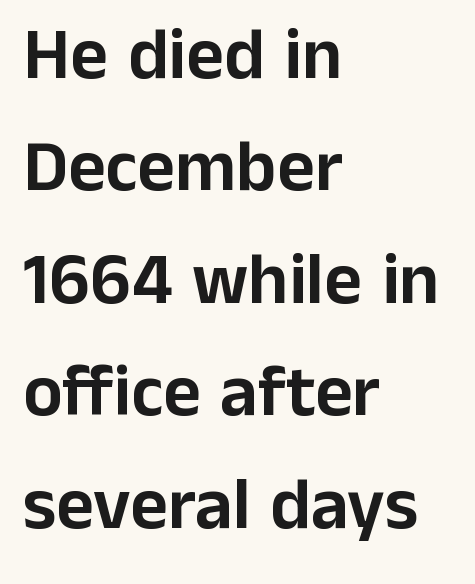
The foot of each line stays bare and open. The designer left line spacing at the default. The type family on display is of the sans-serif kind. The setting favours the left margin, as ordinary paragraphs usually do.
